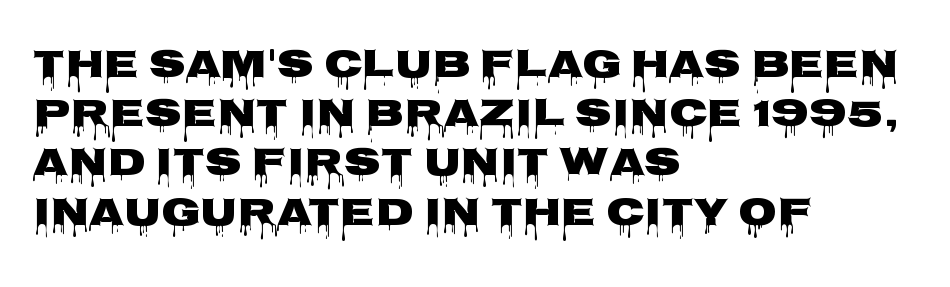
{"serif": "no", "italic": "no", "bold": "yes", "weight": "heavy", "width": "wide", "stroke_contrast": "low", "x_height": "large", "monospaced": "no", "underline": "no", "align": "left", "line_spacing_ratio": 1.23, "letter_spacing": "normal", "letter_spacing_em": 0.0, "glyph_px": 40}
